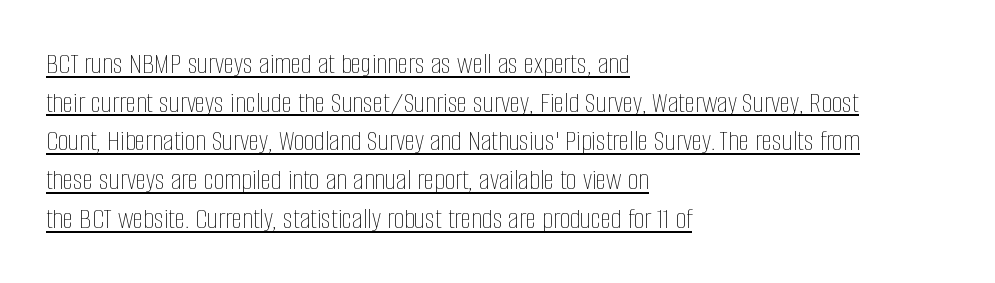
Note the varied advance widths — an 'i' is clearly narrower than an 'm'. Do the letters lean? They stand straight. Ink coverage per letter is moderate at most. Look at the tracking — it's just the regular setting, nothing added. A continuous stroke trails under the words, as in a hyperlink.
